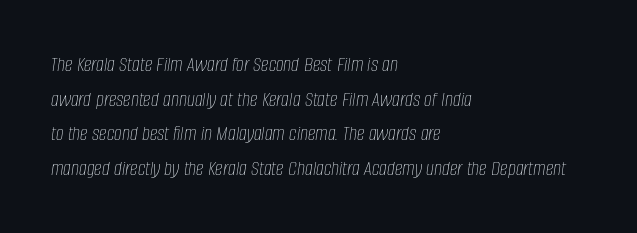
Q: Is the text bold? A: No.
Q: Is the text italic (slanted)? A: Yes, it leans right by about 8 degrees.
Q: Is the text underlined? A: No.
Q: How is the paragraph aligned? A: Left-aligned.
Q: Is the spacing between letters normal or unusually wide? A: Normal.
Q: Is the spacing between lines tight, normal or loose? A: Normal.
